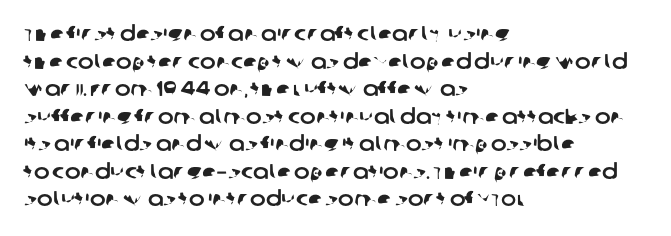
Q: Is the text underlined? A: No.
Q: How is the paragraph aligned? A: Left-aligned.
Q: Is the spacing between letters normal or unusually wide? A: Normal.
Q: Is the spacing between lines tight, normal or loose? A: Normal.
